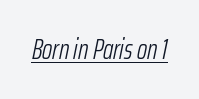
Notice how the stems are inclined rather than vertical — that's the hallmark of italics. The line texture is even and compact thanks to regular tracking. Each letter keeps its own natural width here, so spacing adapts to shape. No letter is thick-stroked: the sample isn't bold. The glyphs are accompanied by a horizontal stroke just below them.
